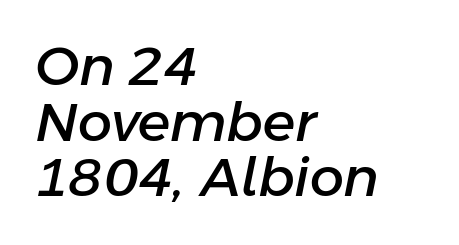
The image shows 54 px text type, italic (leaning right); set left-aligned, tight line spacing (1.03x), normal letter spacing, not underlined; low stroke contrast and a medium x-height.
